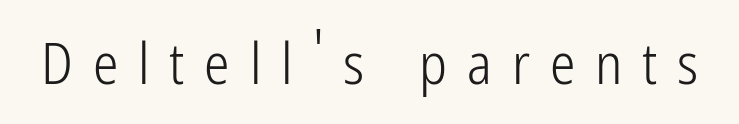
The image shows 57 px light, condensed sans-serif type, upright; set unusually wide letter spacing (+0.35 em), not underlined; low stroke contrast and a medium x-height.
